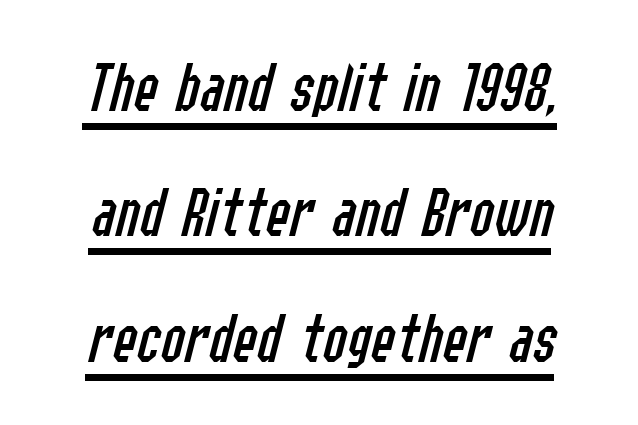
{"italic": "yes", "lean": "right", "slant_degrees": 14, "bold": "no", "weight": "regular", "width": "condensed", "stroke_contrast": "low", "x_height": "medium", "monospaced": "no", "underline": "yes", "line_spacing_ratio": 1.74, "letter_spacing": "normal", "letter_spacing_em": 0.0, "glyph_px": 72}
